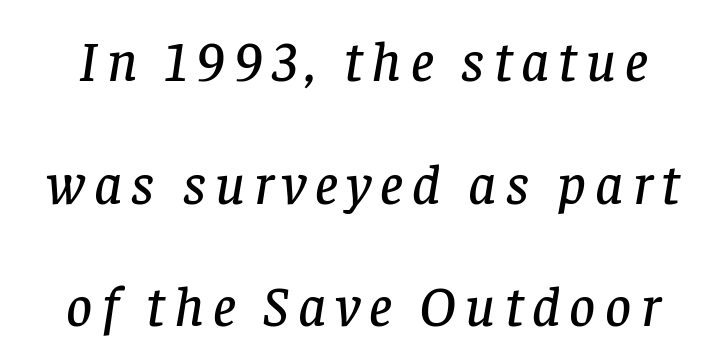
Q: Is the text italic (slanted)? A: Yes, it leans right by about 8 degrees.
Q: Is the typeface a serif or a sans-serif typeface? A: Serif.
Q: Is the text underlined? A: No.
Q: Is the spacing between lines tight, normal or loose? A: Loose.
Q: Width (condensed, normal, or wide)? A: Normal.
Q: Stroke contrast? A: Low.
Q: x-height? A: Large.
Q: Monospaced? A: No.
